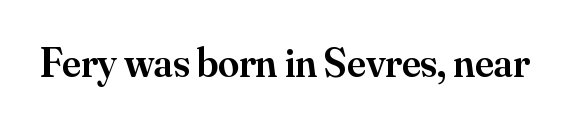
The image shows 42 px semibold serif type, upright; set normal letter spacing, not underlined; medium stroke contrast and a small x-height.
